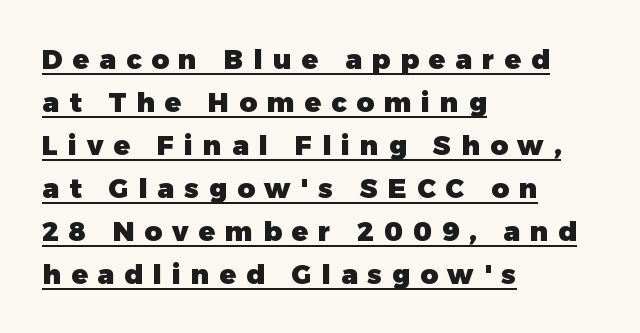
Q: Is the text bold? A: Yes.
Q: Is the text italic (slanted)? A: No, it is upright.
Q: Is the text underlined? A: Yes.
Q: How is the paragraph aligned? A: Left-aligned.
Q: Is the spacing between letters normal or unusually wide? A: Unusually wide.
Q: Is the spacing between lines tight, normal or loose? A: Normal.
